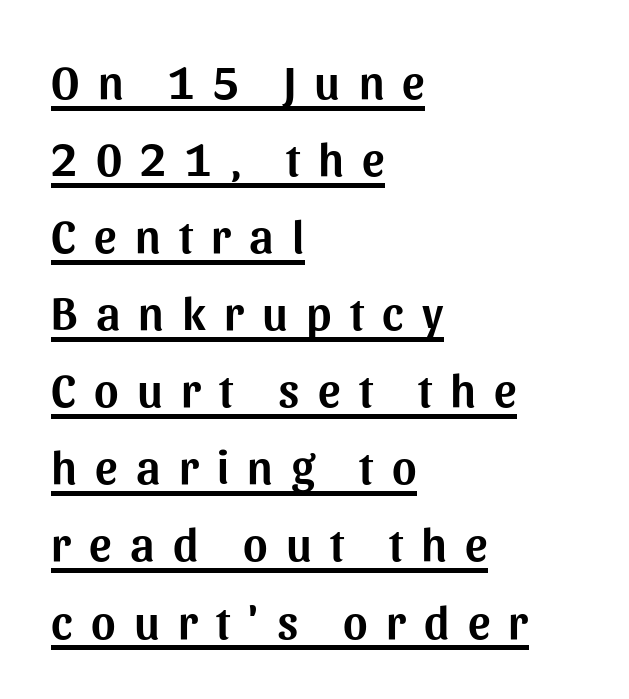
Ascenders rise straight up at ninety degrees. The sample's only ornament is a line tracing under the words. The passage shown is typed in a proportional face where columns would drift. Every row of glyphs begins at an identical x-position on the left. Leading matches the norm, producing a regular column. Words appear elongated and porous because spacing is wide.
